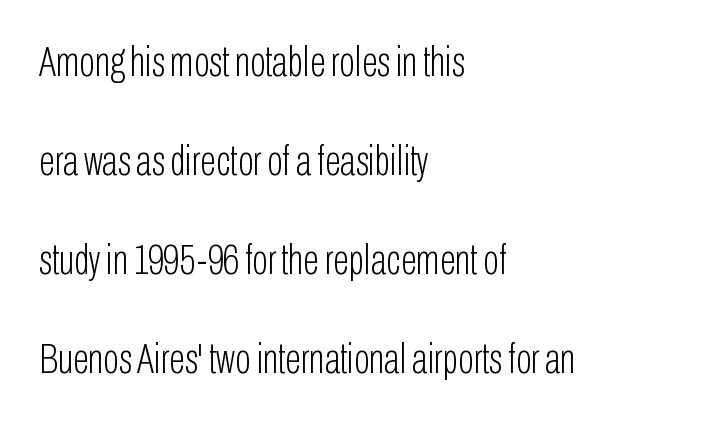
Q: Is the text bold? A: No.
Q: Is the text italic (slanted)? A: No, it is upright.
Q: Is the typeface a serif or a sans-serif typeface? A: Sans-serif.
Q: Is the text underlined? A: No.
Q: How is the paragraph aligned? A: Left-aligned.
Q: Is the spacing between letters normal or unusually wide? A: Normal.
Q: Is the spacing between lines tight, normal or loose? A: Loose.
Q: Width (condensed, normal, or wide)? A: Condensed.
Q: Stroke contrast? A: Low.
Q: x-height? A: Medium.
Q: Monospaced? A: No.
